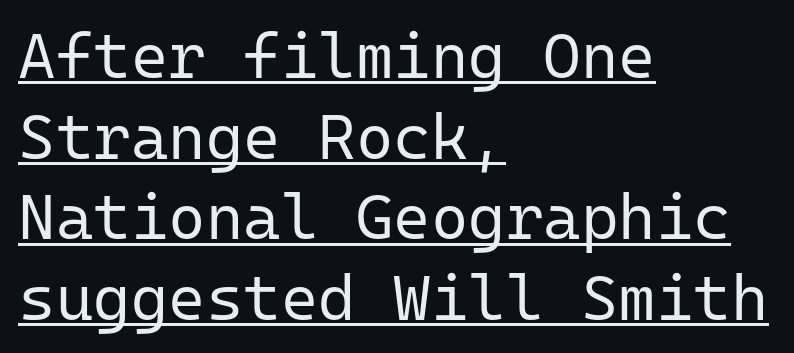
Default kerning and tracking; the words read as compact shapes. Line spacing here is normal. Is this a fixed-width face? Yes — each glyph sits in an identical cell. Stroke thickness stays within the range of a standard reading face or lighter. The characters display no serif detailing; their extremities are plain. Does the copy run flush right? No — it runs flush left.
